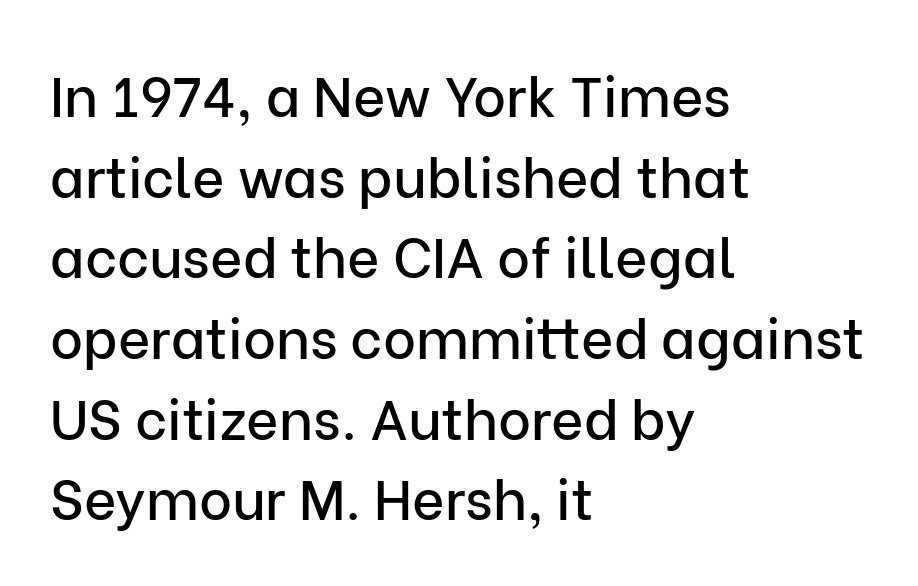
The image shows 56 px sans-serif type, upright; set left-aligned, normal line spacing (1.44x), normal letter spacing, not underlined; low stroke contrast and a medium x-height.
